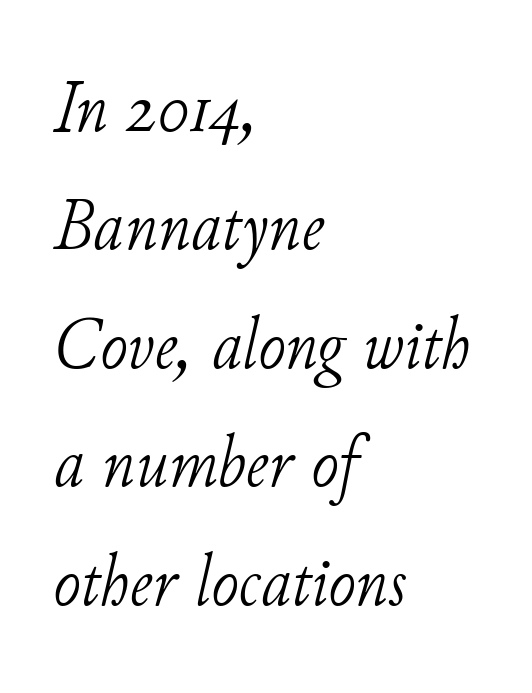
{"serif": "yes", "italic": "yes", "lean": "right", "slant_degrees": 11, "bold": "no", "weight": "light", "width": "normal", "stroke_contrast": "low", "x_height": "small", "monospaced": "no", "underline": "no", "align": "left", "line_spacing": "normal", "line_spacing_ratio": 1.6, "letter_spacing": "normal", "letter_spacing_em": 0.0, "glyph_px": 74}
